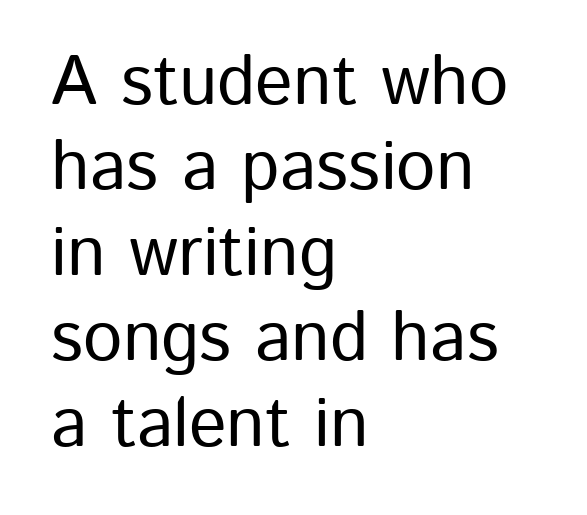
The image shows 70 px sans-serif type, upright; set left-aligned, line spacing 1.22x, normal letter spacing, not underlined; low stroke contrast and a medium x-height.
